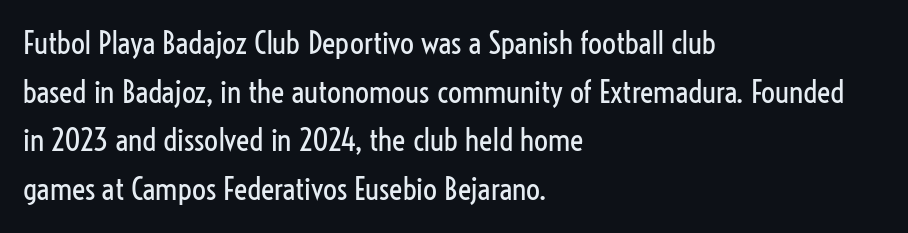
{"serif": "no", "italic": "no", "bold": "no", "weight": "regular", "width": "condensed", "stroke_contrast": "low", "x_height": "medium", "monospaced": "no", "underline": "no", "align": "left", "line_spacing": "normal", "line_spacing_ratio": 1.57, "letter_spacing": "normal", "letter_spacing_em": 0.0, "glyph_px": 31}
